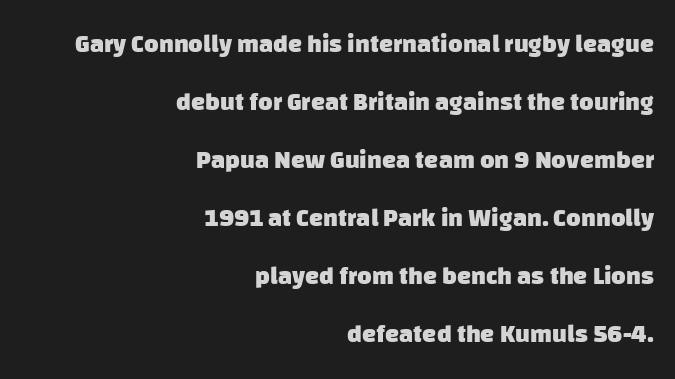
The image shows 25 px bold type; set right-aligned, loose line spacing (2.32x), normal letter spacing, not underlined.
